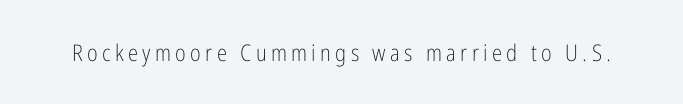
{"italic": "no", "bold": "no", "underline": "no", "glyph_px": 23}
